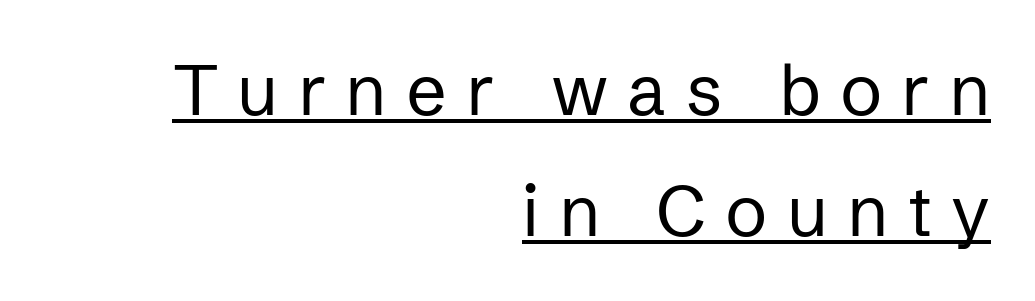
{"serif": "no", "italic": "no", "bold": "no", "weight": "regular", "width": "normal", "stroke_contrast": "low", "x_height": "medium", "monospaced": "no", "underline": "yes", "align": "right", "line_spacing_ratio": 1.71, "letter_spacing": "wide", "letter_spacing_em": 0.27, "glyph_px": 71}
